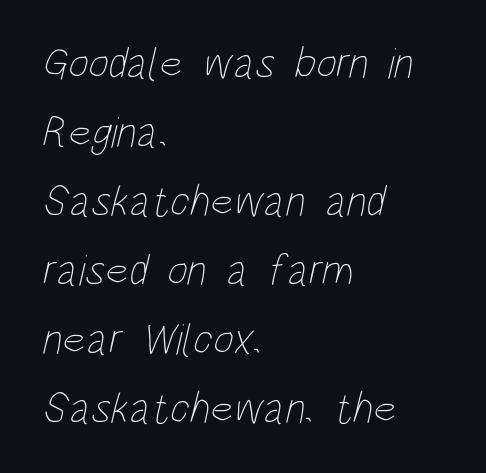
The image shows 44 px thin, condensed type; set left-aligned, normal line spacing (1.57x), normal letter spacing, not underlined; low stroke contrast and a large x-height.
